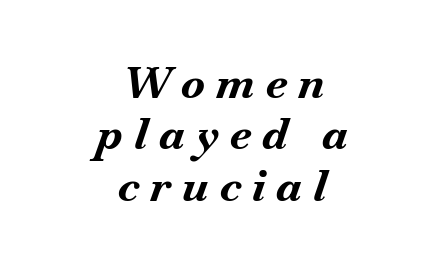
The image shows 44 px bold type, italic (leaning right); set centered, line spacing 1.17x, unusually wide letter spacing (+0.26 em), not underlined; medium stroke contrast and a small x-height.
